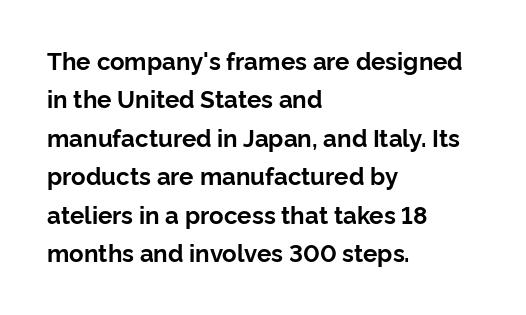
The image shows 24 px bold type, upright; set left-aligned, normal line spacing (1.6x), normal letter spacing, not underlined.
